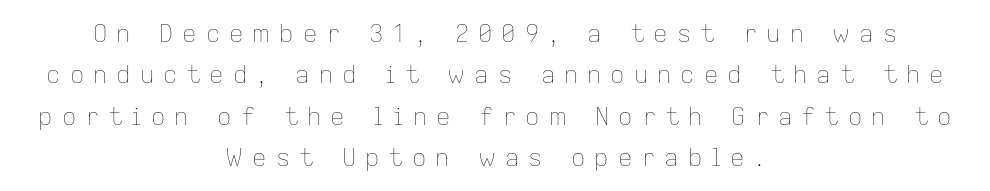
{"italic": "no", "bold": "no", "underline": "no", "align": "center", "line_spacing_ratio": 1.72, "letter_spacing": "wide", "letter_spacing_em": 0.37, "glyph_px": 24}
